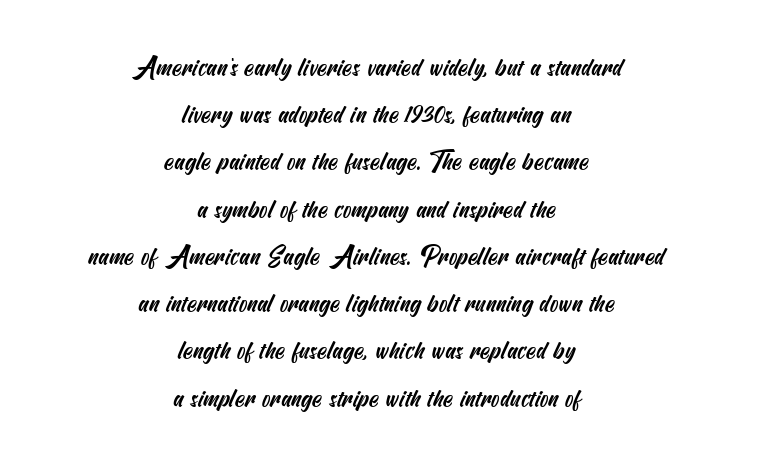
Typeset on center — no edge is straight. Has an underline been added? It has not. Honestly, the letter spacing is just normal — you wouldn't notice it.
